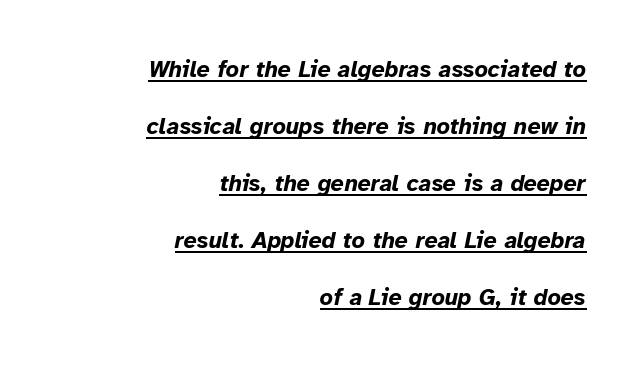
The leading is generous, giving the passage an open texture. The typography opts for an oblique posture over an upright one. Spacing between characters is what you'd get straight out of the box. Look at the stroke-to-counter ratio: heavy, a bold. Caption: lettering with a line underneath. Typeset ragged left — the right edge is the straight one.
